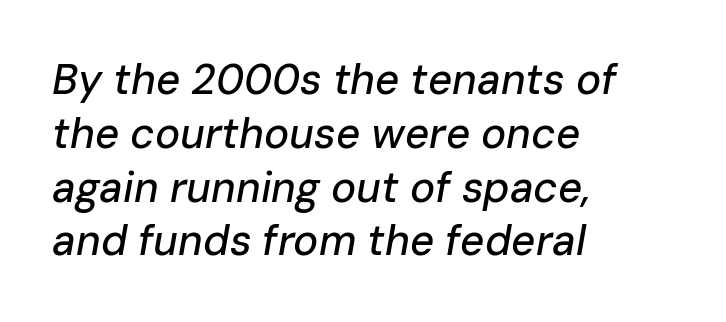
{"italic": "yes", "lean": "right", "slant_degrees": 10, "width": "normal", "stroke_contrast": "low", "x_height": "medium", "monospaced": "no", "underline": "no", "align": "left", "line_spacing": "normal", "line_spacing_ratio": 1.28, "letter_spacing": "normal", "letter_spacing_em": 0.0, "glyph_px": 42}
